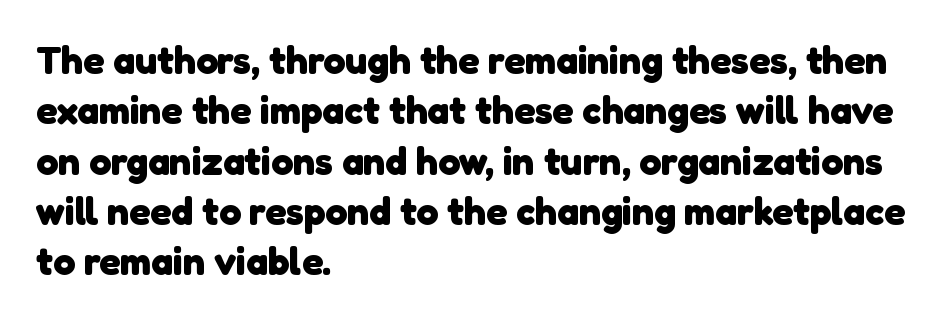
These lines sit exactly where default settings would place them. A sans-serif font was chosen for this passage. The rendering keeps characters at their native spacing. Do the characters align in a grid? No, the font is proportional.
